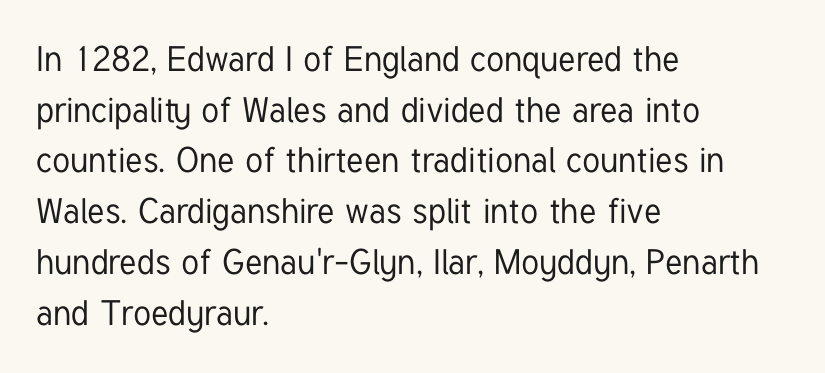
Q: Is the text italic (slanted)? A: No, it is upright.
Q: Is the typeface a serif or a sans-serif typeface? A: Sans-serif.
Q: Is the text underlined? A: No.
Q: How is the paragraph aligned? A: Left-aligned.
Q: Is the spacing between letters normal or unusually wide? A: Normal.
Q: Is the spacing between lines tight, normal or loose? A: Normal.
Q: Width (condensed, normal, or wide)? A: Condensed.
Q: Stroke contrast? A: Low.
Q: x-height? A: Medium.
Q: Monospaced? A: No.
